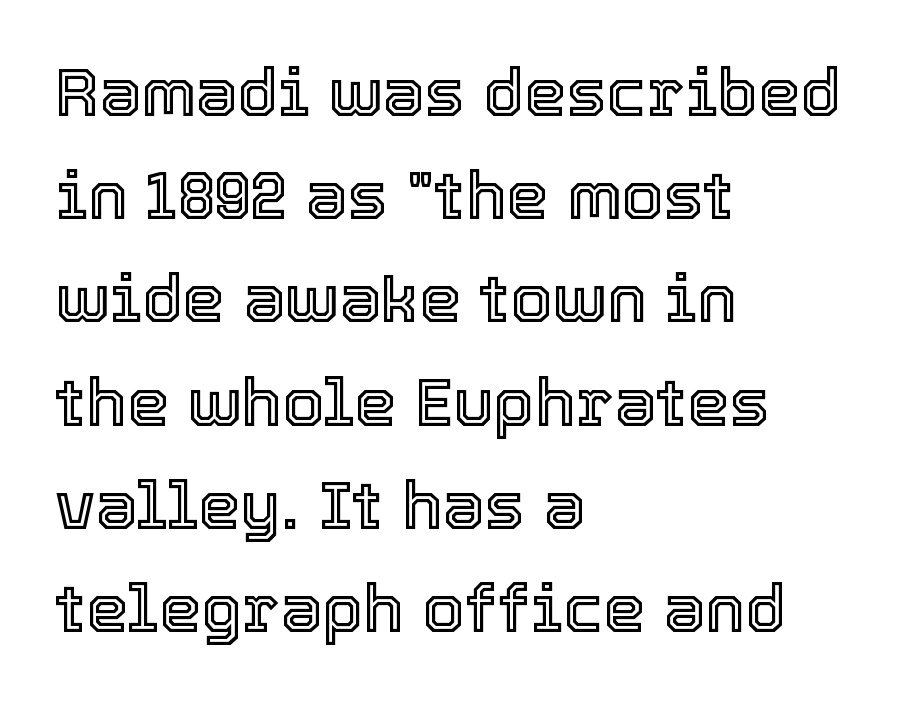
Q: Is the text italic (slanted)? A: No, it is upright.
Q: Is the text underlined? A: No.
Q: How is the paragraph aligned? A: Left-aligned.
Q: Is the spacing between letters normal or unusually wide? A: Normal.
Q: Is the spacing between lines tight, normal or loose? A: Normal.
Q: Width (condensed, normal, or wide)? A: Normal.
Q: x-height? A: Medium.
Q: Monospaced? A: No.
